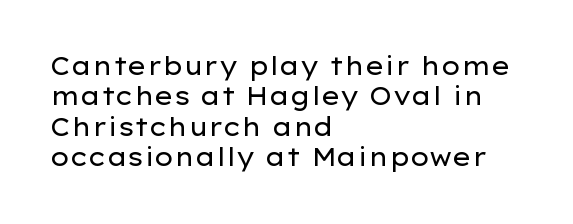
The image shows 25 px text type, upright; set left-aligned, line spacing 1.22x, normal letter spacing, not underlined.
